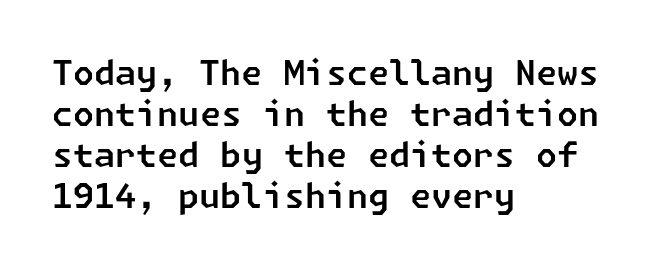
The image shows 34 px sans-serif type; set left-aligned, line spacing 1.21x, normal letter spacing, not underlined; low stroke contrast and a medium x-height.
